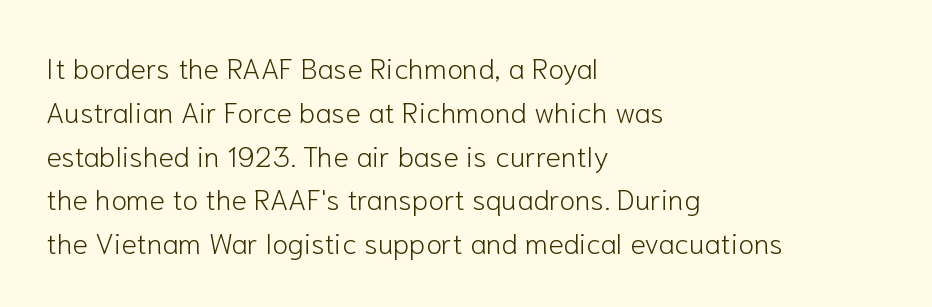
{"serif": "no", "italic": "no", "bold": "no", "weight": "light", "width": "normal", "stroke_contrast": "low", "x_height": "medium", "monospaced": "no", "underline": "no", "align": "left", "line_spacing": "normal", "line_spacing_ratio": 1.51, "letter_spacing": "normal", "letter_spacing_em": 0.0, "glyph_px": 29}
